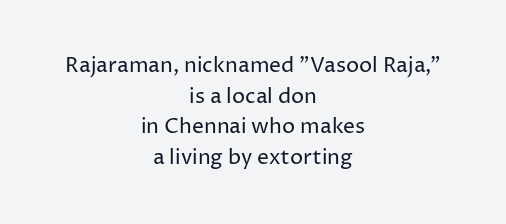
Q: Is the text bold? A: No.
Q: Is the text italic (slanted)? A: No, it is upright.
Q: Is the text underlined? A: No.
Q: How is the paragraph aligned? A: Centered.
Q: Is the spacing between letters normal or unusually wide? A: Normal.
Q: Is the spacing between lines tight, normal or loose? A: Normal.
